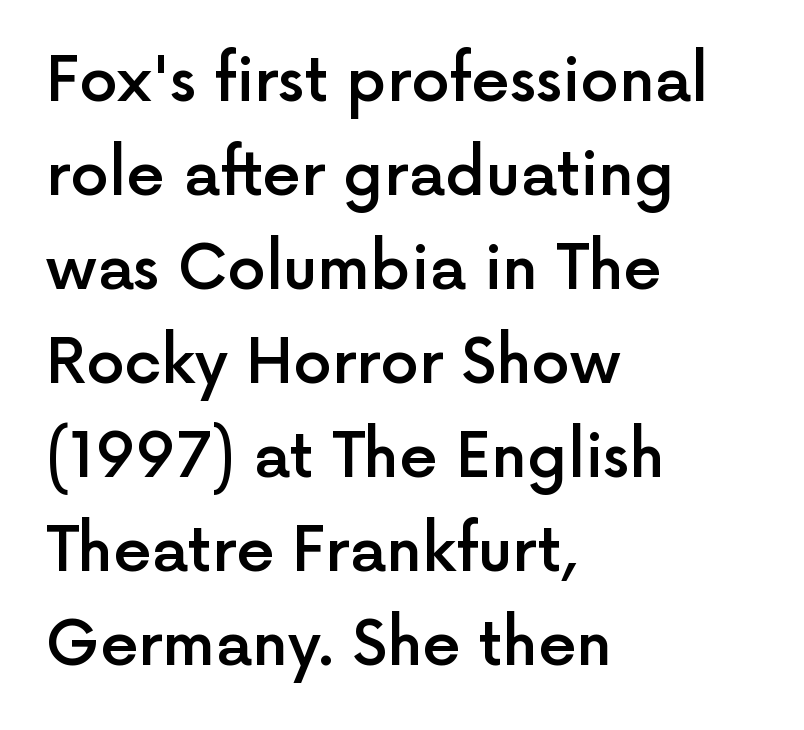
{"serif": "no", "italic": "no", "bold": "semi", "weight": "semibold", "width": "normal", "x_height": "medium", "monospaced": "no", "underline": "no", "align": "left", "line_spacing": "normal", "line_spacing_ratio": 1.54, "letter_spacing": "normal", "letter_spacing_em": 0.0, "glyph_px": 61}
